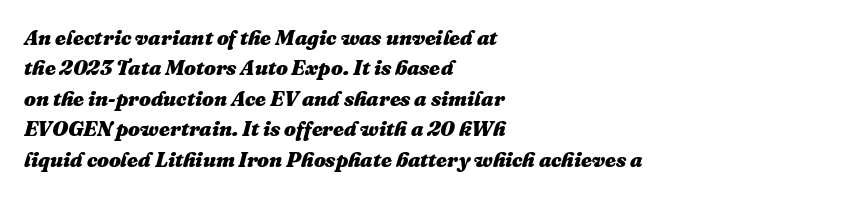
{"italic": "yes", "lean": "right", "slant_degrees": 16, "bold": "yes", "underline": "no", "align": "left", "line_spacing": "normal", "line_spacing_ratio": 1.45, "letter_spacing": "normal", "letter_spacing_em": 0.0, "glyph_px": 21}
